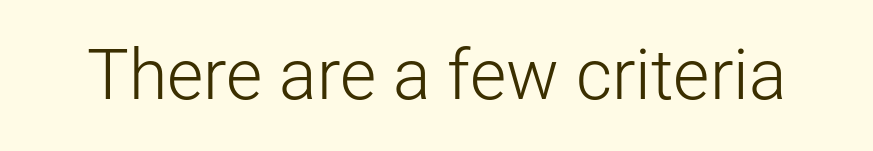
{"serif": "no", "italic": "no", "bold": "no", "weight": "light", "width": "normal", "stroke_contrast": "low", "x_height": "medium", "monospaced": "no", "underline": "no", "letter_spacing": "normal", "letter_spacing_em": 0.0, "glyph_px": 70}
